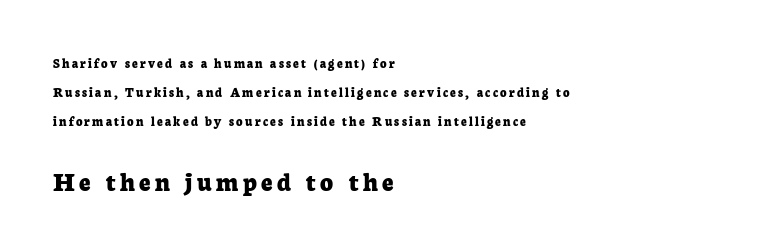
The characters display serif detailing at their extremities. You can tell it's not italic because the verticals are truly vertical. The letters advance in unequal steps, a hallmark of proportional type. Horizontal alignment here is leftward, the default for most running prose. If you measured baseline to baseline, you'd find a long distance.
